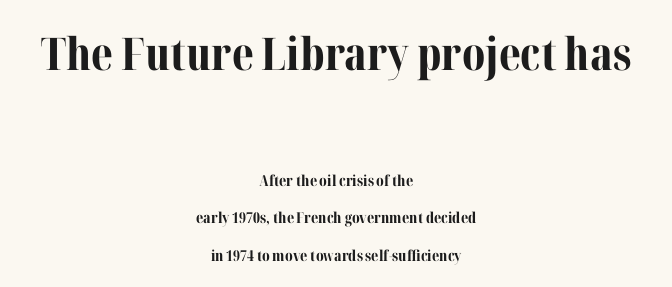
{"serif": "yes", "italic": "no", "bold": "yes", "weight": "bold", "width": "normal", "stroke_contrast": "medium", "x_height": "medium", "monospaced": "no", "underline": "no", "align": "center", "line_spacing": "loose", "line_spacing_ratio": 2.49, "letter_spacing": "normal", "letter_spacing_em": 0.0, "larger_block": "first", "size_ratio": 3.0, "glyph_px": 45}
